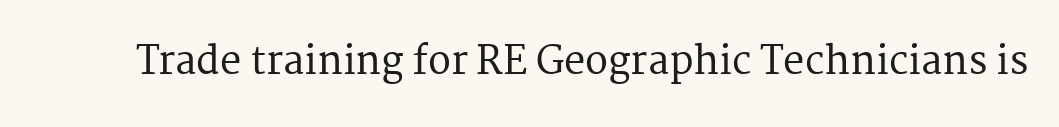
These lines are composed in type with serifs. Observe the ordinary spacing: letters are neighbours, not strangers. Clear beneath every line of the passage. Varying glyph widths throughout — classic text-font behaviour.
